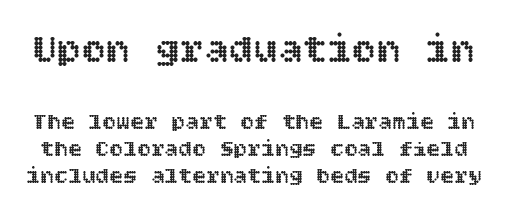
The image shows 41 px text type, upright; set line spacing 1.19x, normal letter spacing, not underlined; the first (top) block is 1.78x larger; a large x-height.
